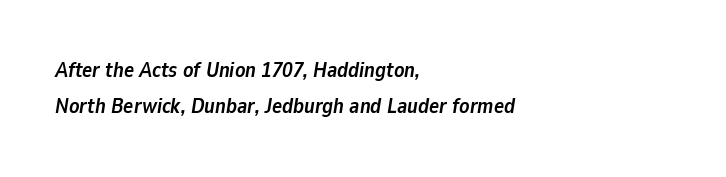
Typeset ragged right — the left edge is the straight one. Compared with an ordinary text face, these strokes are far heavier — a full bold. Glance below the letters and you will spot only blank space. If you drew a line through each stem, it would be angled.
